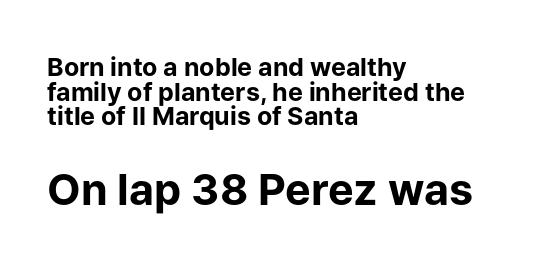
The more generous point size was reserved for the lower chunk. Heft: maximum for text — a bold. There is no visible air inserted between adjacent glyphs. Unmarked baselines from the first word to the last.
